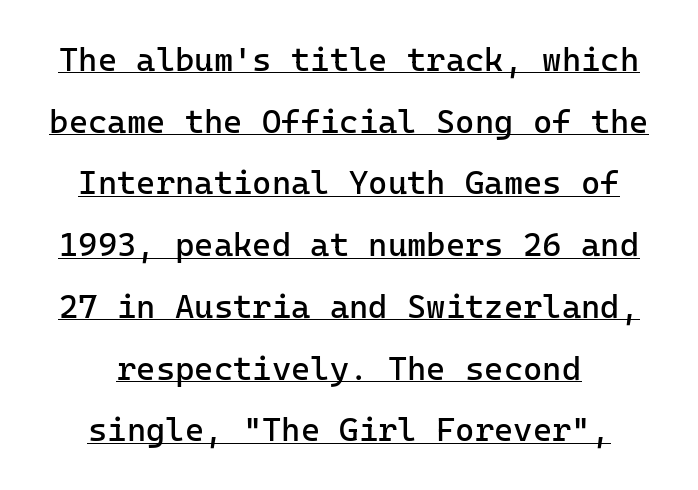
The font family rendered here belongs to the sans-serif group. No letter is thick-stroked: the sample isn't bold. These lines keep a tight, regular rhythm from letter to letter. Do the characters align in a grid? Yes, the font is monospaced. The sample's only ornament is a line tracing under the words.
